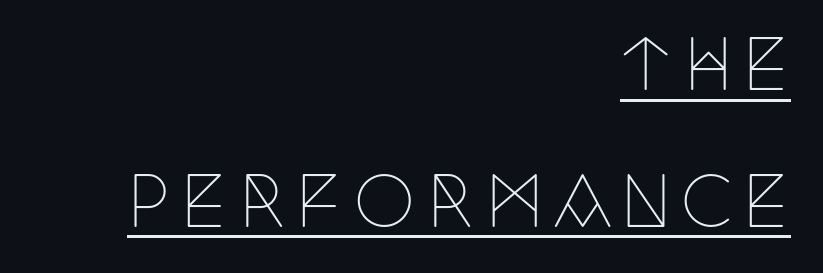
{"serif": "yes", "italic": "no", "bold": "no", "weight": "thin", "width": "condensed", "stroke_contrast": "low", "x_height": "large", "monospaced": "no", "underline": "yes", "align": "right", "line_spacing": "loose", "line_spacing_ratio": 1.98, "glyph_px": 69}
